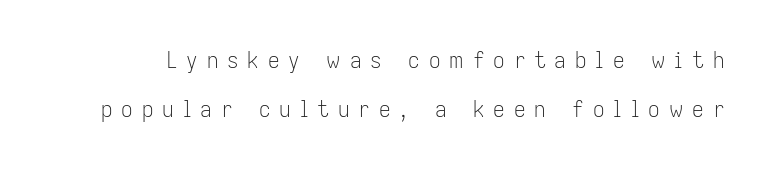
The image shows 23 px text type, upright; set loose line spacing (2.14x), unusually wide letter spacing (+0.39 em), not underlined.
